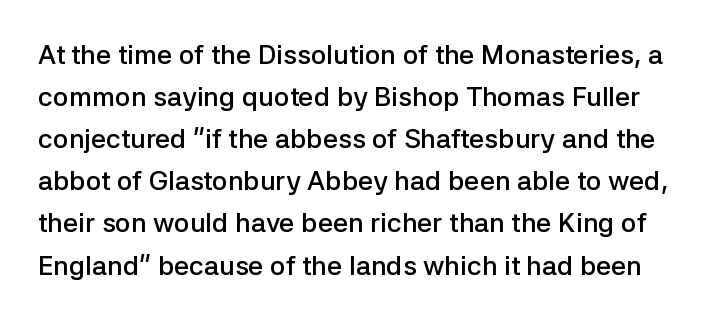
Q: Is the text bold? A: Semi-bold.
Q: Is the text italic (slanted)? A: No, it is upright.
Q: Is the text underlined? A: No.
Q: Is the spacing between letters normal or unusually wide? A: Normal.
Q: Is the spacing between lines tight, normal or loose? A: Normal.
